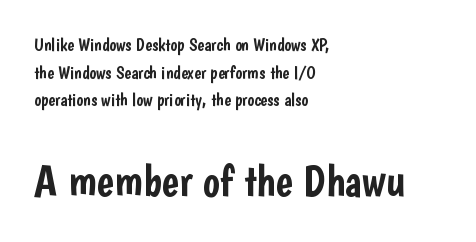
The image shows 45 px condensed sans-serif type, upright; set left-aligned, normal line spacing (1.53x), normal letter spacing, not underlined; the second (bottom) block is 2.5x larger; low stroke contrast and a medium x-height.
